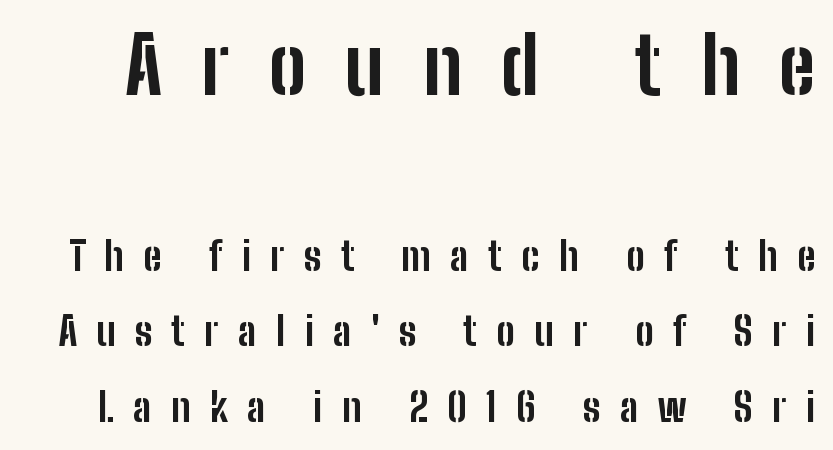
Q: Is the text bold? A: Yes.
Q: Is the text italic (slanted)? A: No, it is upright.
Q: Is the typeface a serif or a sans-serif typeface? A: Sans-serif.
Q: Is the text underlined? A: No.
Q: Is the spacing between letters normal or unusually wide? A: Unusually wide.
Q: Is the spacing between lines tight, normal or loose? A: Loose.
Q: Which block of text is set in a larger size, the first (top) or the second (bottom)? A: The first (top) one.
Q: Width (condensed, normal, or wide)? A: Condensed.
Q: Stroke contrast? A: Low.
Q: x-height? A: Medium.
Q: Monospaced? A: No.
